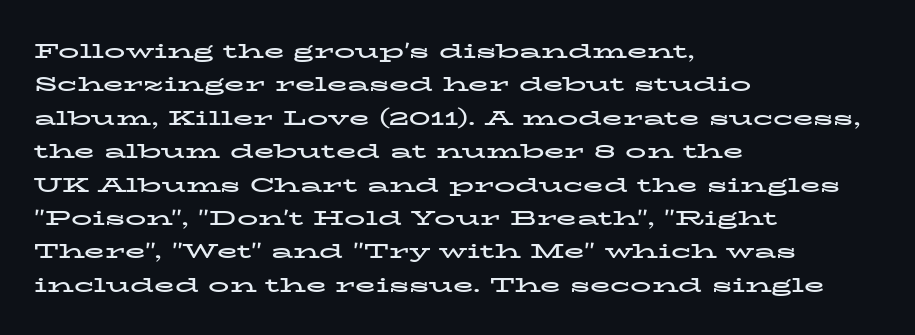
Q: Is the text bold? A: Yes.
Q: Is the text italic (slanted)? A: No, it is upright.
Q: Is the text underlined? A: No.
Q: How is the paragraph aligned? A: Left-aligned.
Q: Is the spacing between letters normal or unusually wide? A: Normal.
Q: Is the spacing between lines tight, normal or loose? A: Normal.
